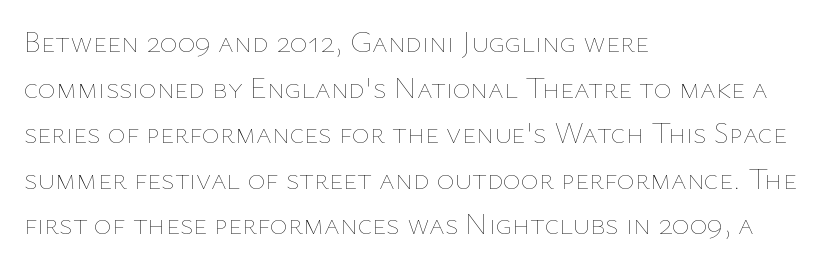
{"italic": "no", "bold": "no", "weight": "thin", "width": "normal", "stroke_contrast": "low", "x_height": "medium", "monospaced": "no", "underline": "no", "align": "left", "line_spacing": "normal", "line_spacing_ratio": 1.52, "letter_spacing": "normal", "letter_spacing_em": 0.0, "glyph_px": 30}
